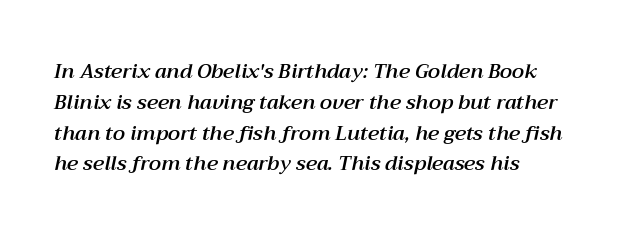
Q: Is the text italic (slanted)? A: Yes, it leans right by about 12 degrees.
Q: Is the text underlined? A: No.
Q: Is the spacing between letters normal or unusually wide? A: Normal.
Q: Is the spacing between lines tight, normal or loose? A: Normal.
